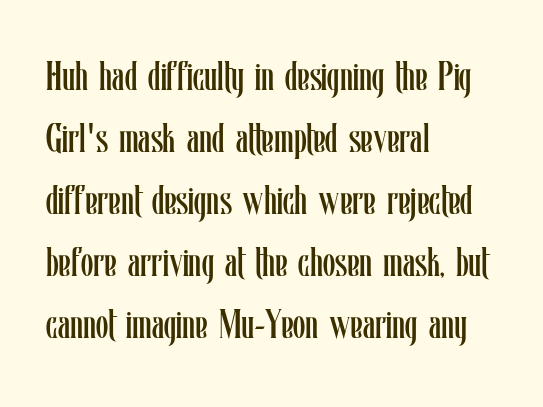
{"italic": "no", "bold": "no", "weight": "regular", "width": "condensed", "stroke_contrast": "low", "x_height": "medium", "monospaced": "no", "underline": "no", "align": "left", "line_spacing": "normal", "line_spacing_ratio": 1.55, "letter_spacing": "normal", "letter_spacing_em": 0.0, "glyph_px": 40}
